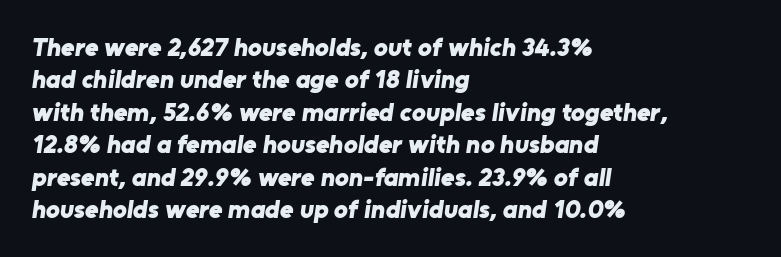
Q: Is the text bold? A: Yes.
Q: Is the text underlined? A: No.
Q: How is the paragraph aligned? A: Left-aligned.
Q: Is the spacing between letters normal or unusually wide? A: Normal.
Q: Is the spacing between lines tight, normal or loose? A: Normal.
